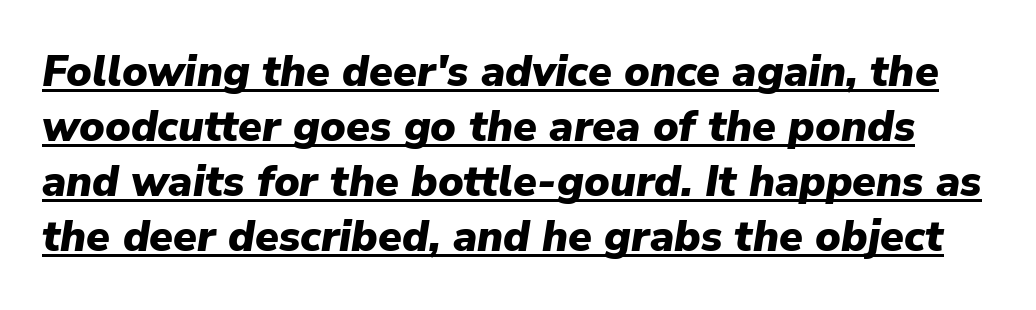
The letters advance in unequal steps, a hallmark of proportional type. The characters look thick and weighty, a clear bold. Nobody touched the tracking dial on this one. These characters rest on top of a visible drawn line.
